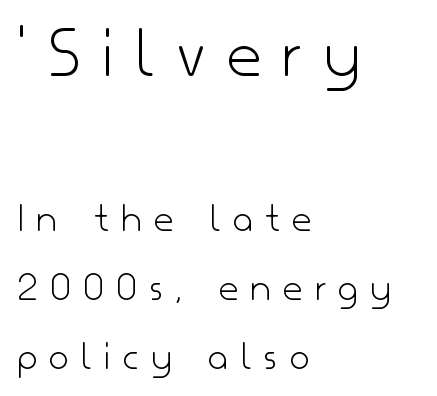
{"serif": "no", "italic": "no", "bold": "no", "weight": "light", "width": "normal", "stroke_contrast": "low", "x_height": "small", "monospaced": "no", "underline": "no", "align": "left", "line_spacing": "normal", "line_spacing_ratio": 1.6, "letter_spacing": "wide", "letter_spacing_em": 0.29, "larger_block": "first", "size_ratio": 1.74, "glyph_px": 75}
